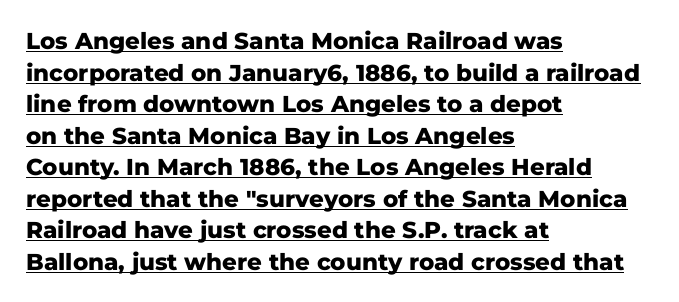
Q: Is the text bold? A: Yes.
Q: Is the text italic (slanted)? A: No, it is upright.
Q: Is the text underlined? A: Yes.
Q: How is the paragraph aligned? A: Left-aligned.
Q: Is the spacing between letters normal or unusually wide? A: Normal.
Q: Is the spacing between lines tight, normal or loose? A: Normal.
